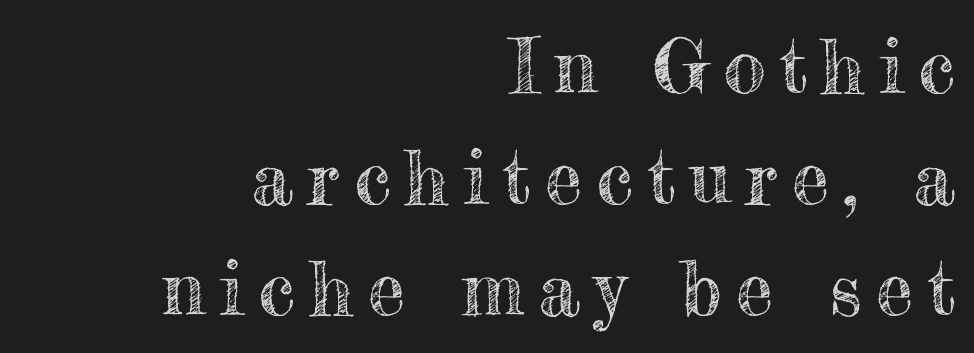
Q: Is the text italic (slanted)? A: No, it is upright.
Q: Is the text underlined? A: No.
Q: How is the paragraph aligned? A: Right-aligned.
Q: Is the spacing between lines tight, normal or loose? A: Normal.
Q: Width (condensed, normal, or wide)? A: Normal.
Q: x-height? A: Small.
Q: Monospaced? A: No.
